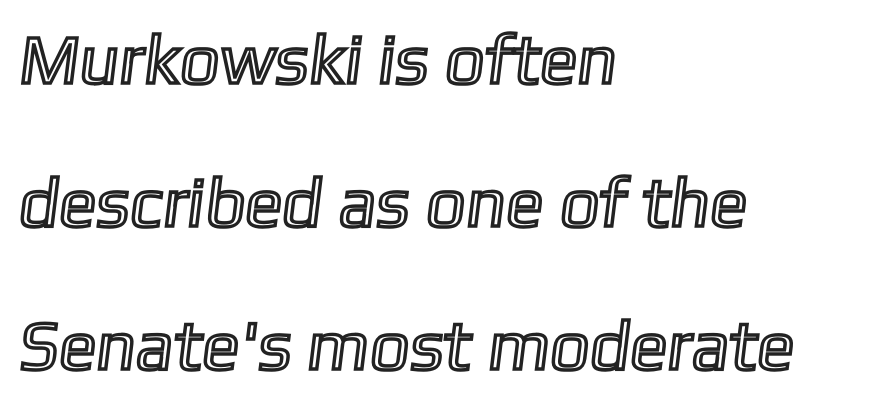
The image shows 70 px text type; set left-aligned, loose line spacing (2.04x), normal letter spacing, not underlined; a medium x-height.
